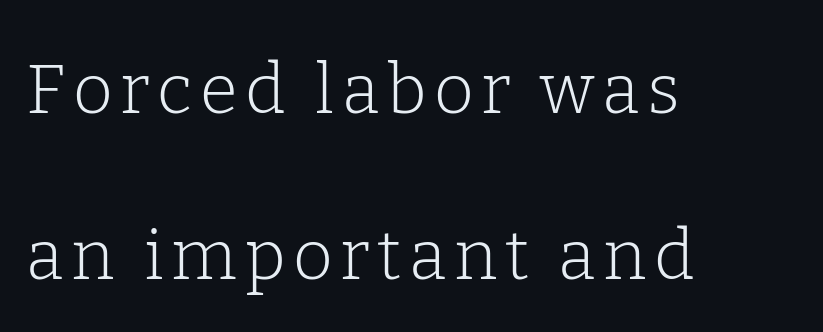
Small tapered or slab feet sit at the stroke ends, so this counts as serif. Every character sits straight up, as roman type does. Unbolded letterforms with no extra heft. Words float on clear page, feet unadorned. One-word summary of the alignment: left. Honestly, the rows look like they've been pulled way apart.
